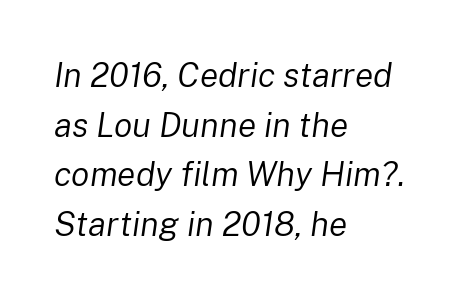
The image shows 34 px regular-weight type, italic (leaning right); set left-aligned, normal line spacing (1.46x), normal letter spacing, not underlined; low stroke contrast and a medium x-height.
